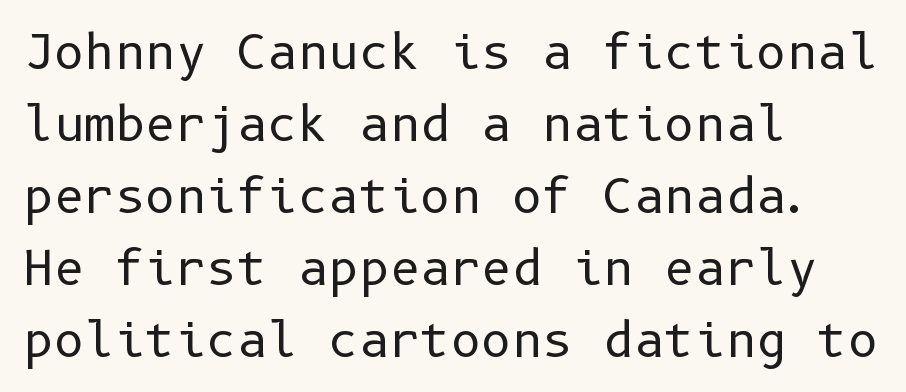
If you drew a ruler down the left edge, every line would touch it. Honestly, the letter spacing is just normal — you wouldn't notice it. Vertical stems look standard width or narrower in stroke. Whoever set this chose a conventional vertical rhythm.
